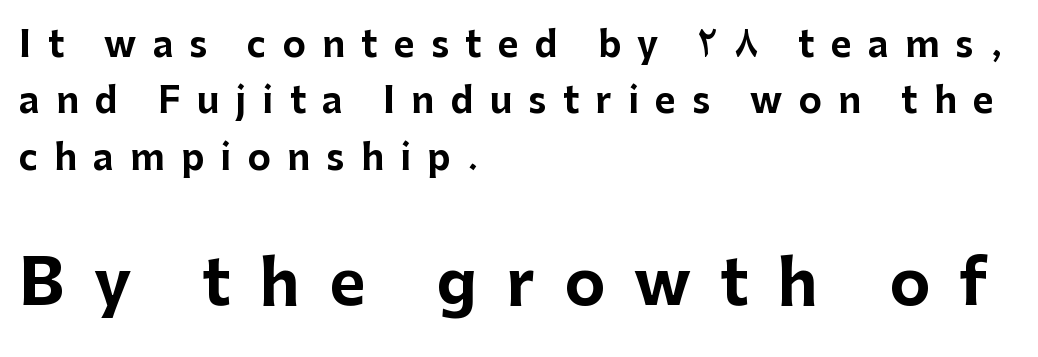
Students, observe: this is what conventionally led text looks like. Caption: bold face, heavy strokes. The passage is arranged the way most books set body copy — flush left. The tracking reads as deliberately expanded to a designer's eye.
